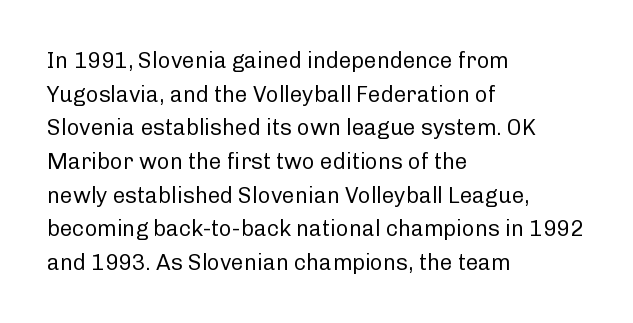
The image shows 22 px text type, upright; set left-aligned, normal line spacing (1.53x), normal letter spacing, not underlined.
